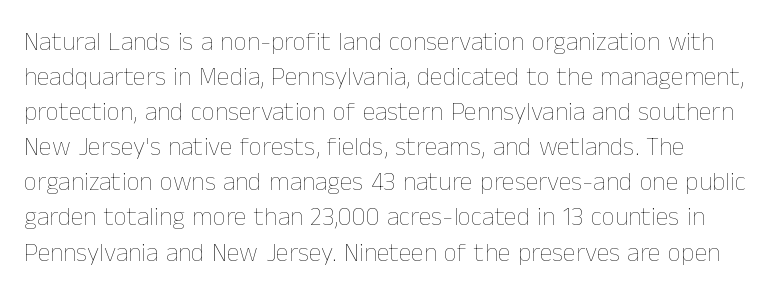
{"italic": "no", "bold": "no", "underline": "no", "line_spacing": "normal", "line_spacing_ratio": 1.35, "letter_spacing": "normal", "letter_spacing_em": 0.0, "glyph_px": 26}
